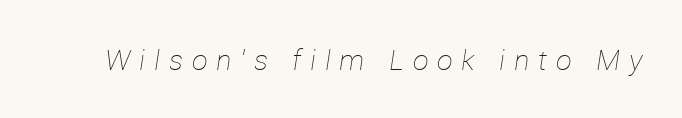
Q: Is the text bold? A: No.
Q: Is the text italic (slanted)? A: Yes, it leans right by about 12 degrees.
Q: Is the text underlined? A: No.
Q: Is the spacing between letters normal or unusually wide? A: Unusually wide.
Q: Width (condensed, normal, or wide)? A: Normal.
Q: Stroke contrast? A: Low.
Q: x-height? A: Medium.
Q: Monospaced? A: No.
